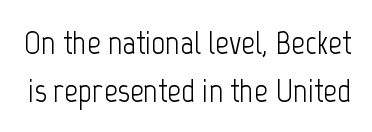
Q: Is the text bold? A: No.
Q: Is the text italic (slanted)? A: No, it is upright.
Q: Is the typeface a serif or a sans-serif typeface? A: Sans-serif.
Q: Is the text underlined? A: No.
Q: Is the spacing between letters normal or unusually wide? A: Normal.
Q: Is the spacing between lines tight, normal or loose? A: Normal.
Q: Width (condensed, normal, or wide)? A: Condensed.
Q: Stroke contrast? A: Low.
Q: x-height? A: Medium.
Q: Monospaced? A: No.
